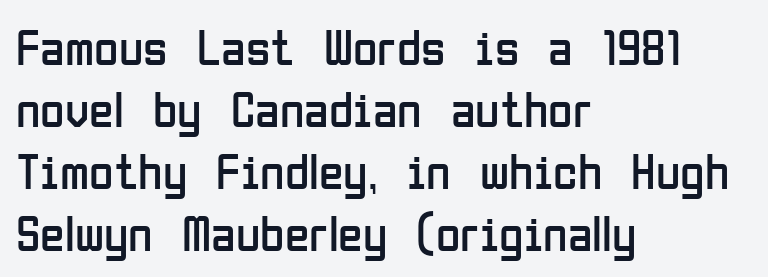
{"serif": "no", "italic": "no", "bold": "no", "weight": "regular", "width": "condensed", "stroke_contrast": "low", "x_height": "medium", "monospaced": "no", "underline": "no", "align": "left", "line_spacing_ratio": 1.24, "letter_spacing": "normal", "letter_spacing_em": 0.0, "glyph_px": 50}
